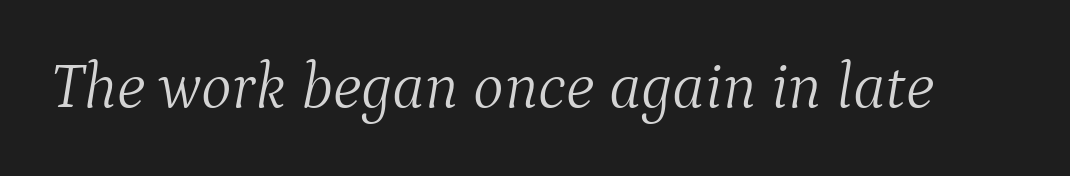
{"serif": "yes", "italic": "yes", "lean": "right", "slant_degrees": 9, "bold": "no", "weight": "light", "width": "normal", "stroke_contrast": "medium", "x_height": "medium", "monospaced": "no", "underline": "no", "letter_spacing": "normal", "letter_spacing_em": 0.0, "glyph_px": 65}
